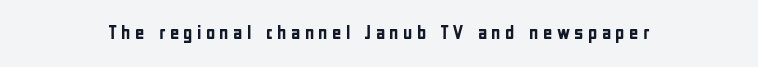
Strokes here are thick enough to call this a true bold. Substantial extra tracking has been applied to these lines. Only glyphs here, with clear space below each row. Designer's note — italics off, roman on.
